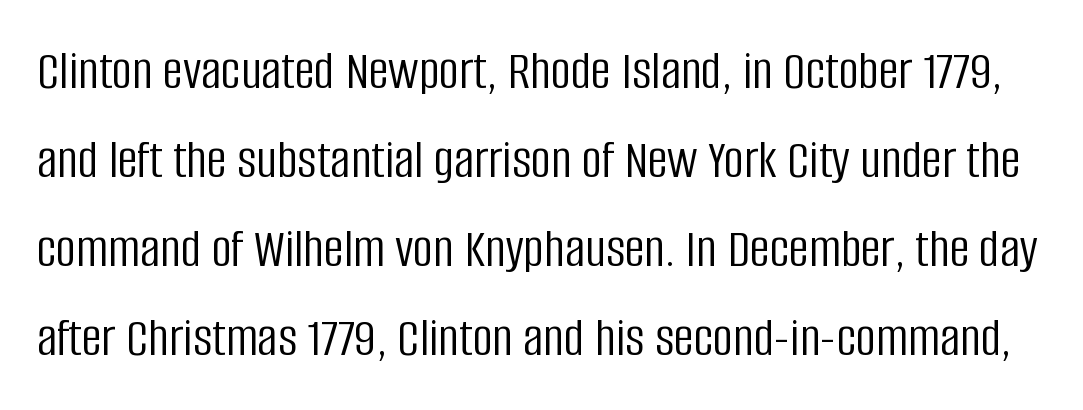
{"serif": "no", "italic": "no", "bold": "no", "weight": "light", "width": "condensed", "stroke_contrast": "low", "x_height": "large", "monospaced": "no", "underline": "no", "line_spacing": "normal", "line_spacing_ratio": 1.59, "letter_spacing": "normal", "letter_spacing_em": 0.0, "glyph_px": 56}
